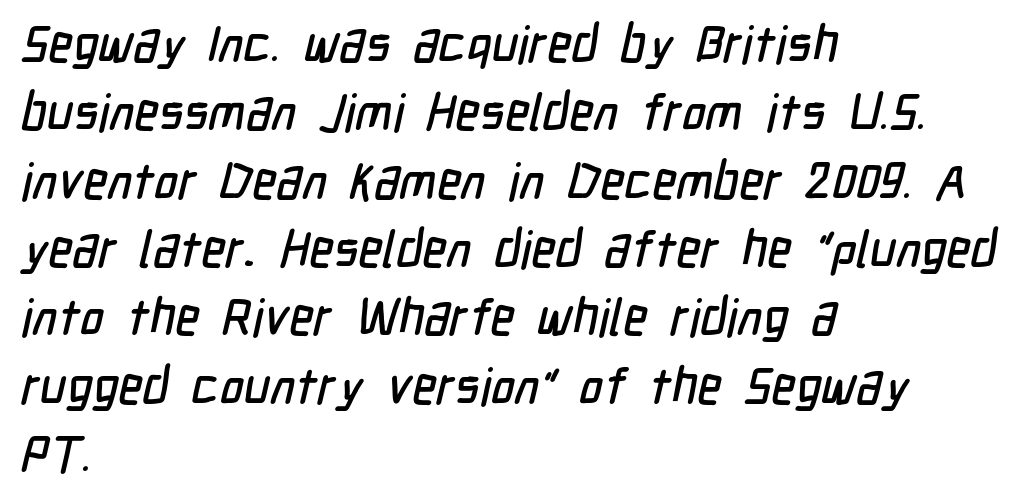
{"serif": "no", "width": "condensed", "stroke_contrast": "low", "x_height": "medium", "monospaced": "no", "underline": "no", "align": "left", "line_spacing": "normal", "line_spacing_ratio": 1.34, "letter_spacing": "normal", "letter_spacing_em": 0.0, "glyph_px": 51}
